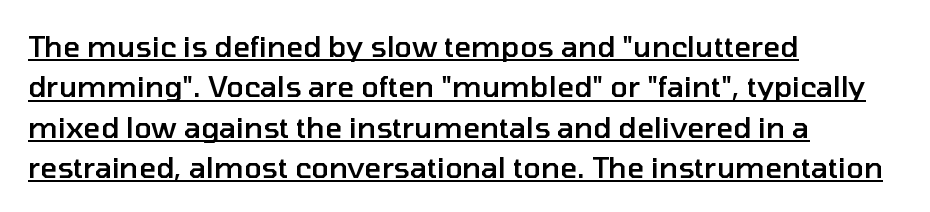
The image shows 29 px semibold sans-serif type, upright; set left-aligned, normal line spacing (1.39x), normal letter spacing, underlined; low stroke contrast and a medium x-height.
